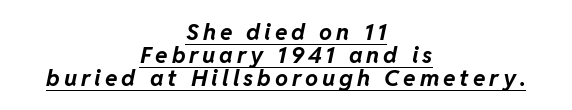
The image shows 23 px bold type, italic (leaning right); set centered, tight line spacing (1.01x), underlined.
